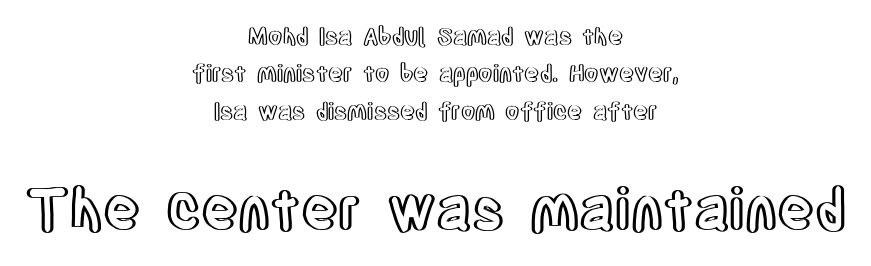
The image shows 57 px condensed type, upright; set centered, normal line spacing (1.62x), normal letter spacing, not underlined; the second (bottom) block is 2.48x larger; a large x-height.
